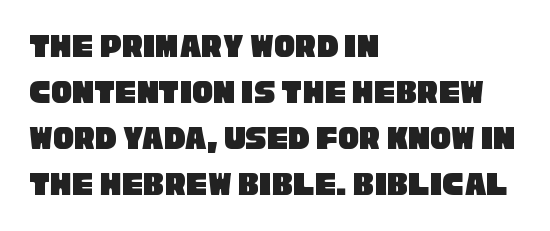
The image shows 35 px condensed sans-serif type; set left-aligned, normal line spacing (1.31x), normal letter spacing, not underlined; low stroke contrast and a large x-height.
